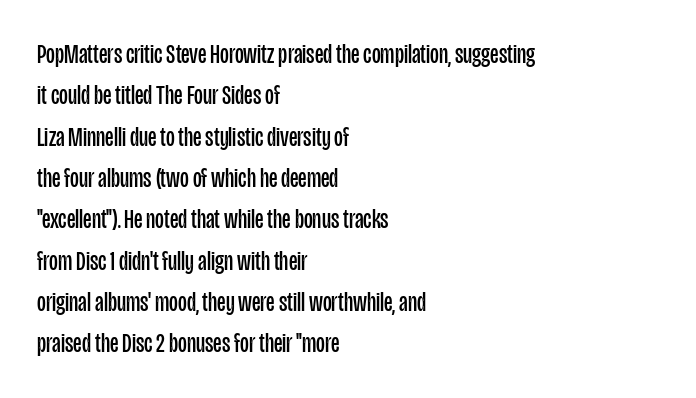
{"italic": "no", "bold": "no", "underline": "no", "align": "left", "line_spacing": "normal", "line_spacing_ratio": 1.53, "letter_spacing": "normal", "letter_spacing_em": 0.0, "glyph_px": 27}
